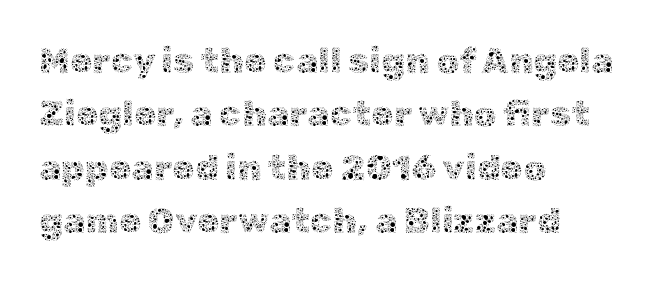
This rendering leaves character spacing at its baseline value. The words here are not underlined. Compared with a typical body face, this is equally light or lighter still. The paragraph shown leans on its left margin. A typesetter would call this proportional, since set widths differ per character. Every character sits straight up, as roman type does.
